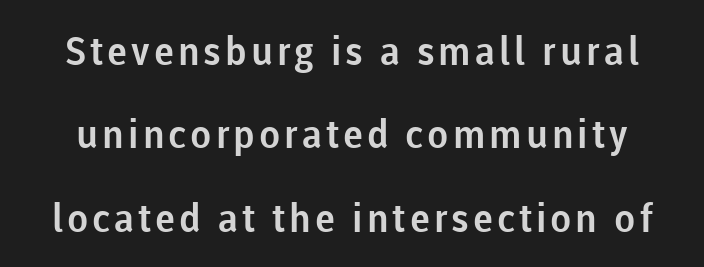
The image shows 39 px sans-serif type, upright; set loose line spacing (2.14x), not underlined; low stroke contrast and a medium x-height.
